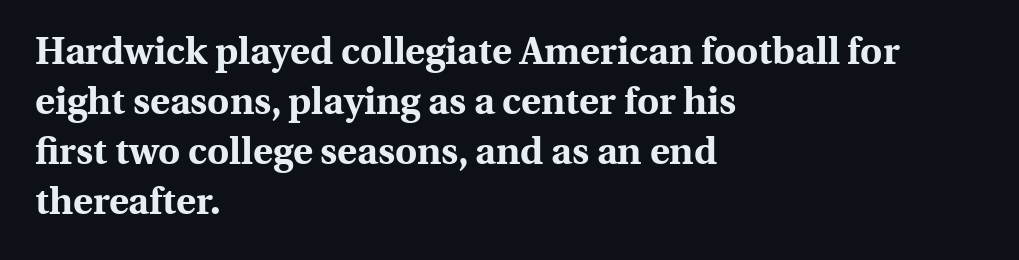
Q: Is the text bold? A: Yes.
Q: Is the text italic (slanted)? A: No, it is upright.
Q: Is the typeface a serif or a sans-serif typeface? A: Serif.
Q: Is the text underlined? A: No.
Q: How is the paragraph aligned? A: Left-aligned.
Q: Is the spacing between letters normal or unusually wide? A: Normal.
Q: Is the spacing between lines tight, normal or loose? A: Normal.
Q: Width (condensed, normal, or wide)? A: Normal.
Q: x-height? A: Medium.
Q: Monospaced? A: No.
